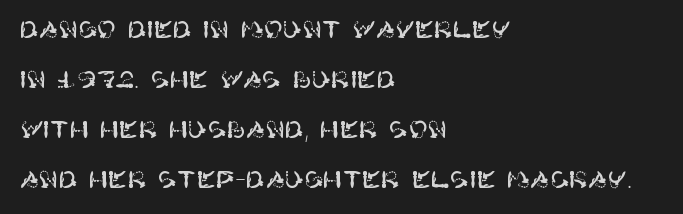
Just letters on the line, the space beneath them empty. The rendering anchors every line to the left-hand side. Ascenders rise straight up at ninety degrees. In terms of letterspacing, this is plain default setting. Rows of type keep a wide berth in the vertical direction.
